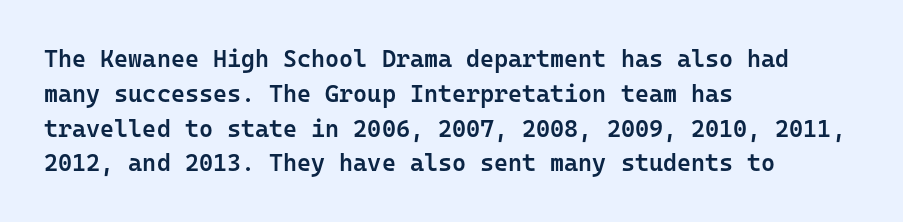
The image shows 24 px text type, upright; set left-aligned, normal line spacing (1.45x), normal letter spacing, not underlined.
